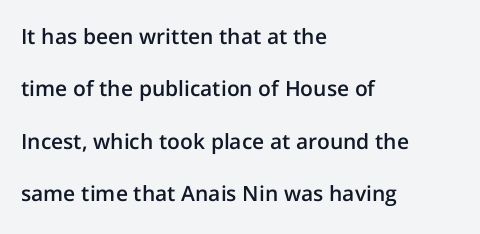
{"italic": "no", "bold": "semi", "underline": "no", "align": "left", "line_spacing": "loose", "line_spacing_ratio": 2.5, "letter_spacing": "normal", "letter_spacing_em": 0.0, "glyph_px": 21}
